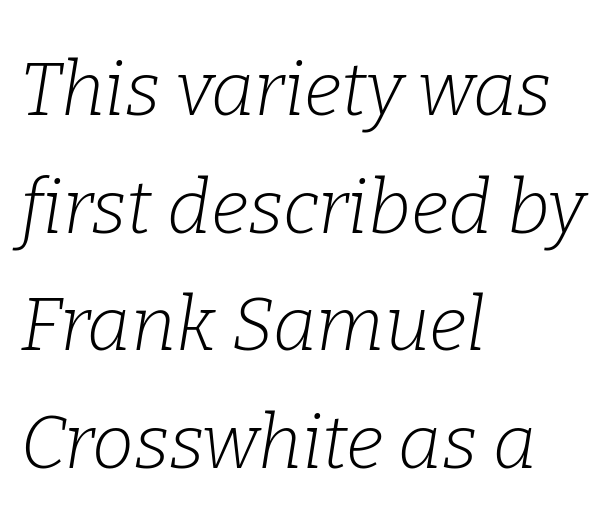
Descenders are the only things crossing below the line. A student would call this left alignment; a typographer would say flush left, rag right. Serifs: yes, visible at the terminals of the letterforms. The specimen reads as italic at a glance.
